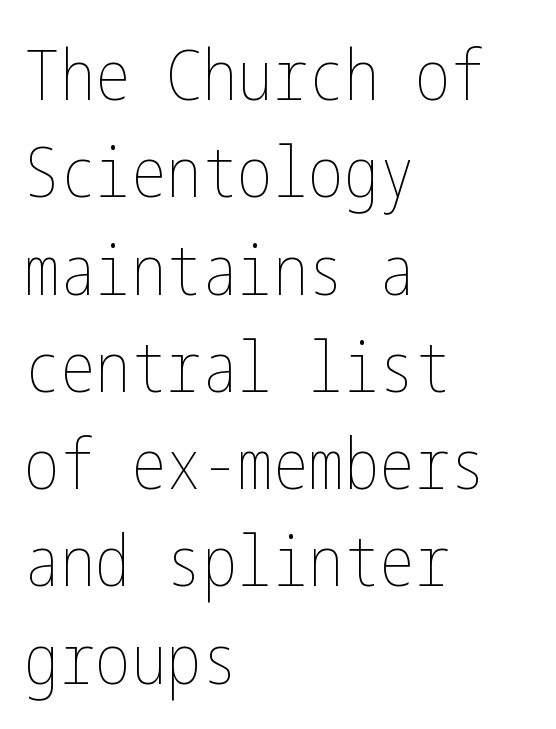
The leading is moderate, giving the passage an even texture. Letters have the restrained weight of plain body copy at most. Designer's note — italics off, roman on. Decoration check: the copy has no underline. Short and long lines alike share a common starting point at left. The type is set solid horizontally, with unmodified tracking.
